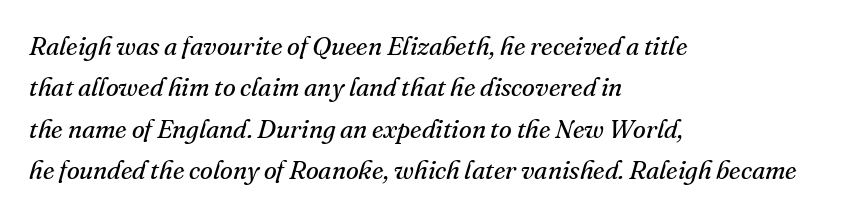
Is the type heavy? It reads as light-to-regular instead. The words here are not underlined. Words appear dense and cohesive because spacing is normal. The passage is arranged the way most books set body copy — flush left.
